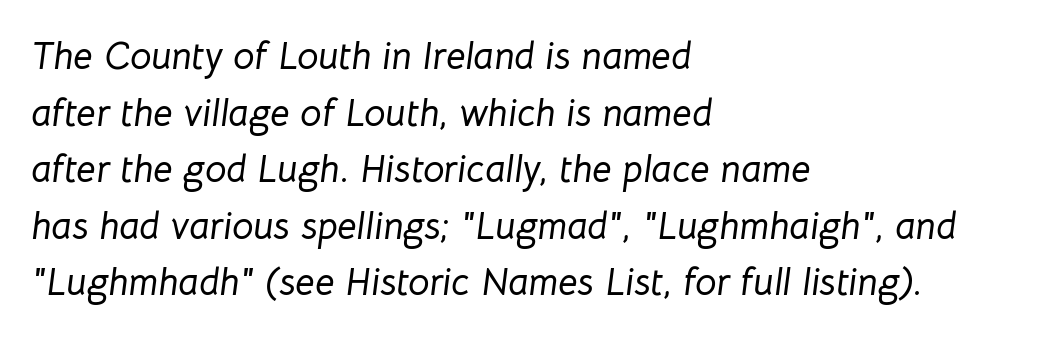
{"italic": "yes", "lean": "right", "slant_degrees": 8, "width": "normal", "stroke_contrast": "low", "x_height": "medium", "monospaced": "no", "underline": "no", "align": "left", "line_spacing": "normal", "line_spacing_ratio": 1.49, "letter_spacing": "normal", "letter_spacing_em": 0.0, "glyph_px": 38}
